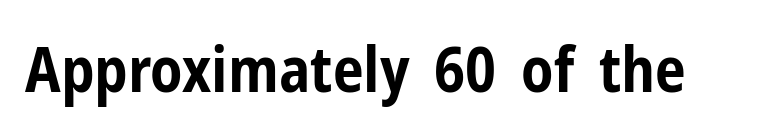
Q: Is the text bold? A: Yes.
Q: Is the text italic (slanted)? A: No, it is upright.
Q: Is the typeface a serif or a sans-serif typeface? A: Sans-serif.
Q: Is the text underlined? A: No.
Q: Is the spacing between letters normal or unusually wide? A: Normal.
Q: Width (condensed, normal, or wide)? A: Condensed.
Q: Stroke contrast? A: Low.
Q: x-height? A: Medium.
Q: Monospaced? A: No.
